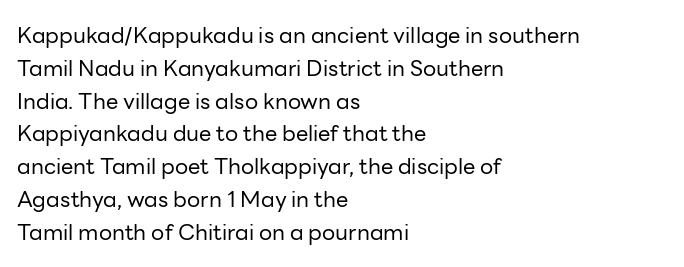
Descender tails drop into unmarked territory. Vertically, the passage feels balanced, rows spaced as you'd expect. The typesetter chose a ragged-right arrangement here. The typography opts for an upright posture over an oblique one. The rendering keeps characters at their native spacing. Stroke mass is kept to a normal reading level or below.
